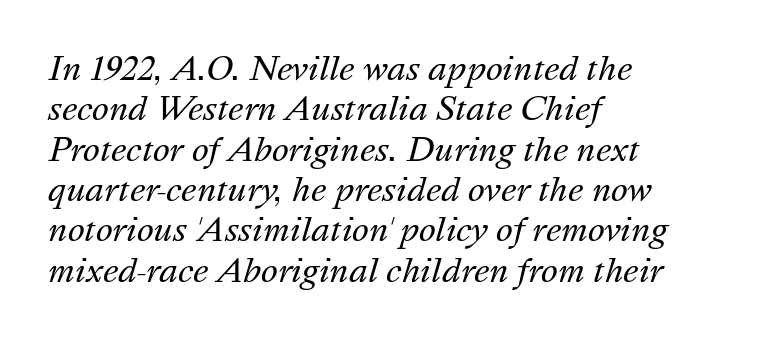
Baseline-to-baseline distance is the conventional proportion of letter height. All the whitespace from short lines collects on the right. Think standard paragraph weight, or any step lighter than that. Here the glyphs are tracked normally, forming tight word shapes. This rendering features lettering with no underline. Slant detected: the letters are inclined.
